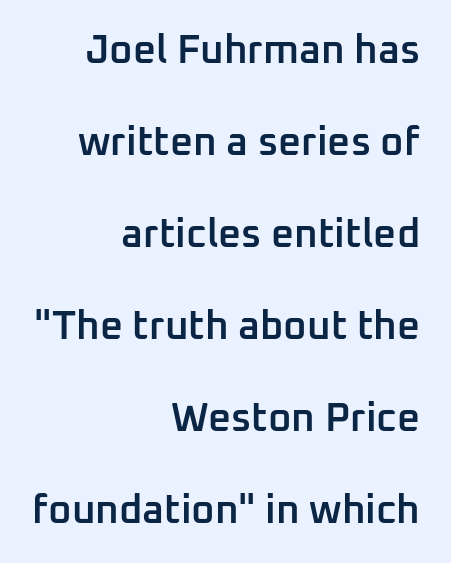
Q: Is the text bold? A: Semi-bold.
Q: Is the text italic (slanted)? A: No, it is upright.
Q: Is the typeface a serif or a sans-serif typeface? A: Sans-serif.
Q: Is the text underlined? A: No.
Q: How is the paragraph aligned? A: Right-aligned.
Q: Is the spacing between letters normal or unusually wide? A: Normal.
Q: Is the spacing between lines tight, normal or loose? A: Loose.
Q: Width (condensed, normal, or wide)? A: Normal.
Q: Stroke contrast? A: Low.
Q: x-height? A: Medium.
Q: Monospaced? A: No.
